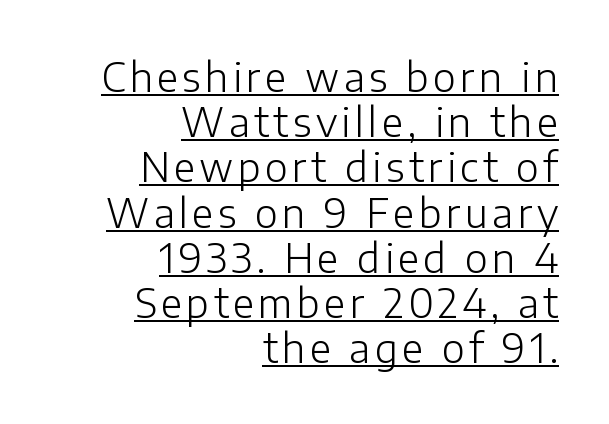
The image shows 39 px light sans-serif type, upright; set right-aligned, line spacing 1.16x, underlined; low stroke contrast and a medium x-height.
